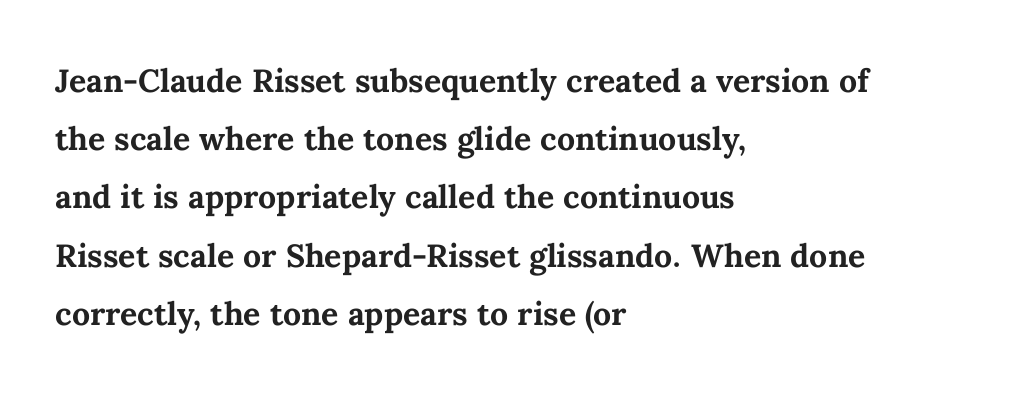
Q: Is the text bold? A: Yes.
Q: Is the text italic (slanted)? A: No, it is upright.
Q: Is the text underlined? A: No.
Q: How is the paragraph aligned? A: Left-aligned.
Q: Is the spacing between letters normal or unusually wide? A: Normal.
Q: Width (condensed, normal, or wide)? A: Normal.
Q: Stroke contrast? A: Medium.
Q: x-height? A: Medium.
Q: Monospaced? A: No.
